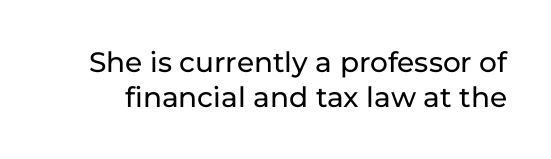
The image shows 28 px sans-serif type, upright; set normal line spacing (1.25x), normal letter spacing, not underlined; low stroke contrast and a medium x-height.
